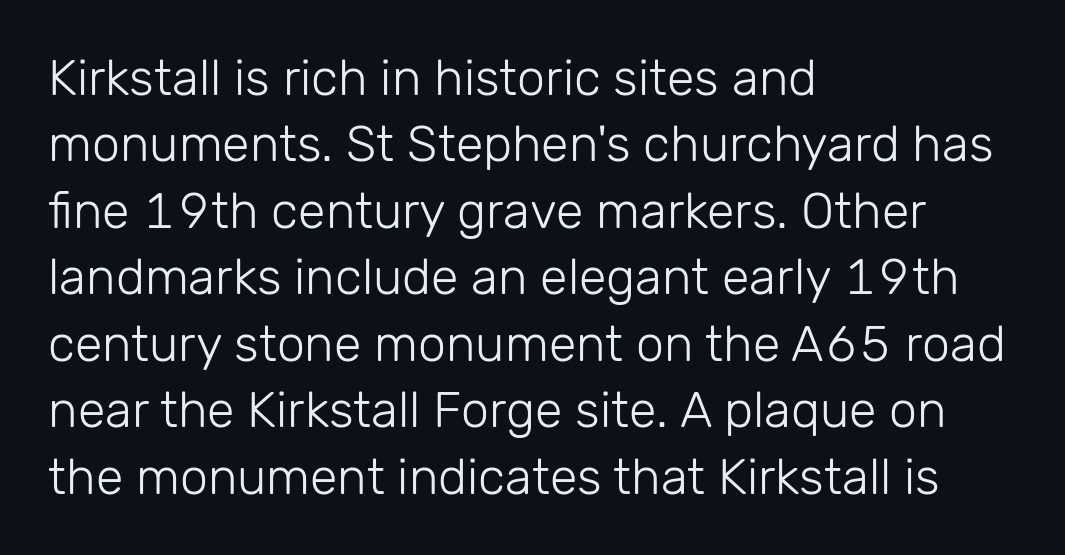
One glance says typical: line gaps are just what's usual. Honestly, there is no underline to notice here at all. Honestly, the letter spacing is just normal — you wouldn't notice it. Weight class: somewhere from thin through regular. Does the type have serifs? No, each stem ends abruptly.
